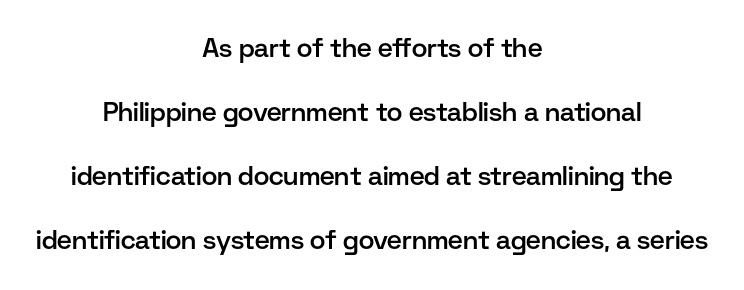
Unlike italic type, these characters show no tilt at all. Emphasis by weight is partial: semibold. The face used here is rendered with its standard letterfit. Notice how the passage keeps no hard edge, just a central spine. Check under the words: just untouched page. Summary of vertical rhythm: relaxed, with wide interline spacing.
